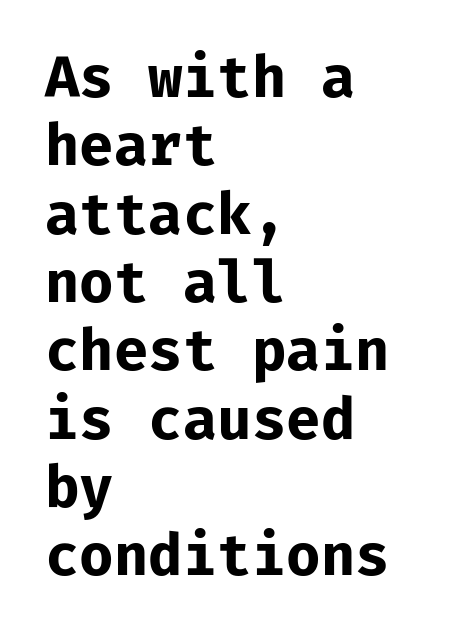
The image shows 56 px bold sans-serif type, upright, monospaced; set left-aligned, line spacing 1.22x, normal letter spacing, not underlined; low stroke contrast and a medium x-height.
